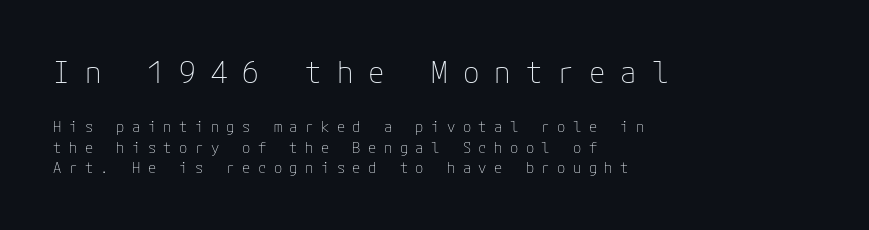
The image shows 30 px thin sans-serif type, upright; set left-aligned, normal line spacing (1.35x), unusually wide letter spacing (+0.5 em), not underlined; the first (top) block is 2.0x larger; low stroke contrast and a medium x-height.
